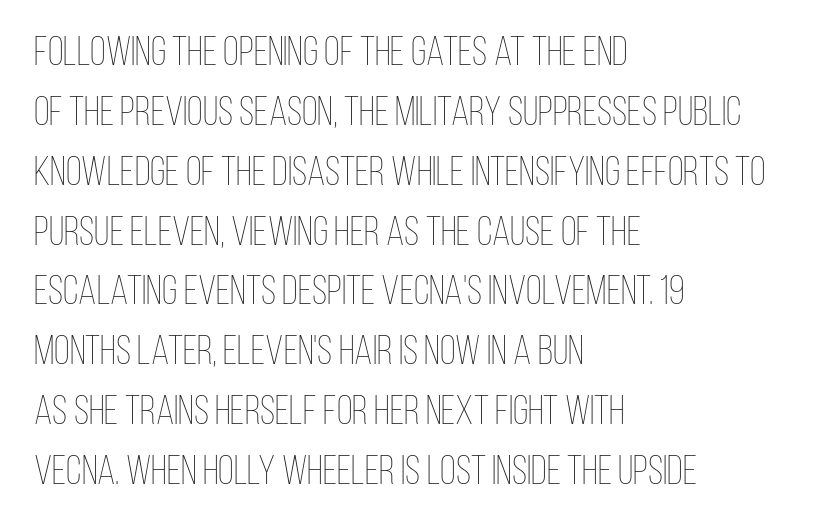
{"italic": "no", "bold": "no", "weight": "thin", "width": "condensed", "stroke_contrast": "low", "x_height": "large", "monospaced": "no", "underline": "no", "align": "left", "line_spacing": "normal", "line_spacing_ratio": 1.46, "letter_spacing": "normal", "letter_spacing_em": 0.0, "glyph_px": 41}
